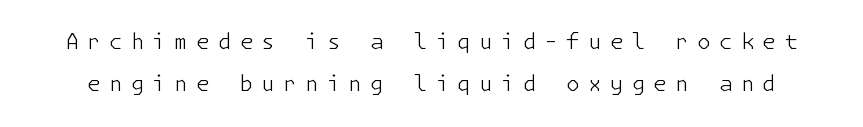
Q: Is the text bold? A: No.
Q: Is the text italic (slanted)? A: No, it is upright.
Q: Is the text underlined? A: No.
Q: Is the spacing between letters normal or unusually wide? A: Unusually wide.
